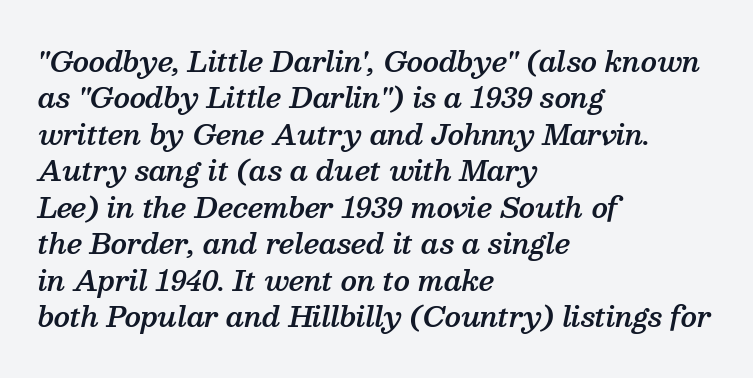
Q: Is the text bold? A: Semi-bold.
Q: Is the text italic (slanted)? A: Yes, it leans right by about 13 degrees.
Q: Is the text underlined? A: No.
Q: How is the paragraph aligned? A: Left-aligned.
Q: Is the spacing between letters normal or unusually wide? A: Normal.
Q: Is the spacing between lines tight, normal or loose? A: Normal.
